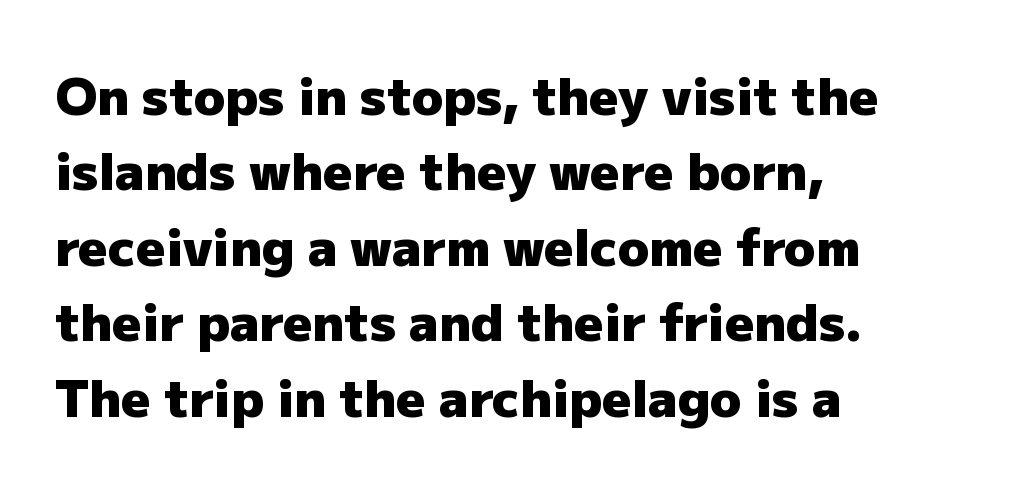
Q: Is the text bold? A: Yes.
Q: Is the text italic (slanted)? A: No, it is upright.
Q: Is the typeface a serif or a sans-serif typeface? A: Sans-serif.
Q: Is the text underlined? A: No.
Q: How is the paragraph aligned? A: Left-aligned.
Q: Is the spacing between letters normal or unusually wide? A: Normal.
Q: Is the spacing between lines tight, normal or loose? A: Normal.
Q: Width (condensed, normal, or wide)? A: Normal.
Q: Stroke contrast? A: Low.
Q: x-height? A: Medium.
Q: Monospaced? A: No.
